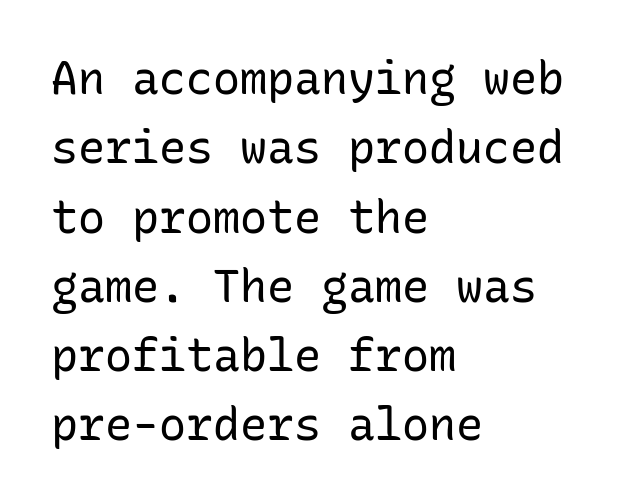
{"serif": "no", "italic": "no", "bold": "no", "weight": "regular", "width": "normal", "stroke_contrast": "low", "x_height": "medium", "monospaced": "yes", "underline": "no", "align": "left", "line_spacing": "normal", "line_spacing_ratio": 1.54, "letter_spacing": "normal", "letter_spacing_em": 0.0, "glyph_px": 45}
